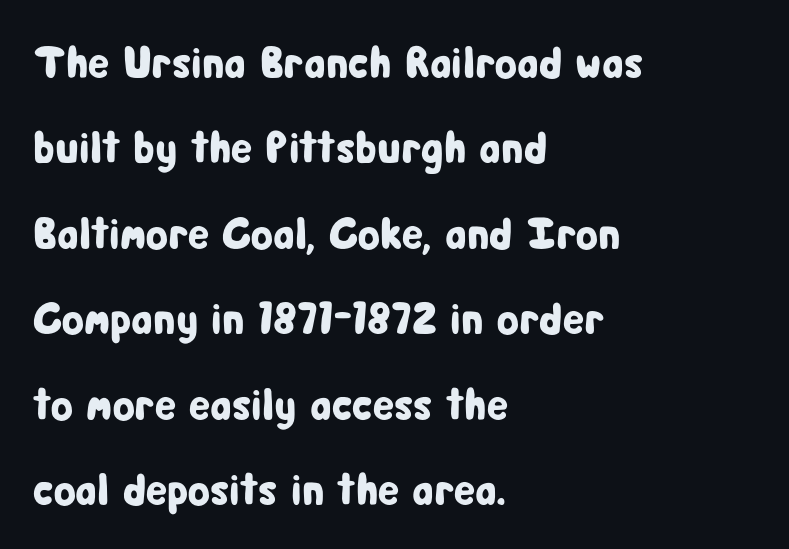
The image shows 45 px condensed sans-serif type, upright; set left-aligned, loose line spacing (1.9x), normal letter spacing, not underlined; low stroke contrast and a medium x-height.
